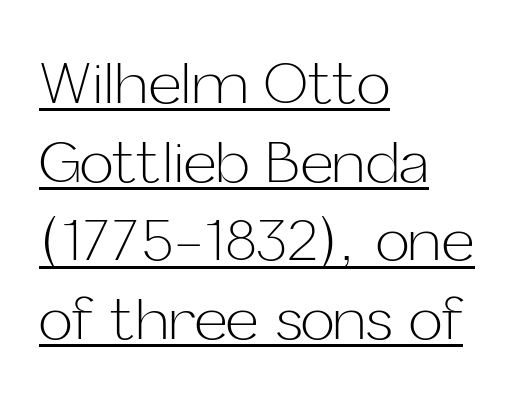
Q: Is the text bold? A: No.
Q: Is the text italic (slanted)? A: No, it is upright.
Q: Is the typeface a serif or a sans-serif typeface? A: Sans-serif.
Q: Is the text underlined? A: Yes.
Q: How is the paragraph aligned? A: Left-aligned.
Q: Is the spacing between letters normal or unusually wide? A: Normal.
Q: Is the spacing between lines tight, normal or loose? A: Normal.
Q: Width (condensed, normal, or wide)? A: Normal.
Q: Stroke contrast? A: Low.
Q: x-height? A: Medium.
Q: Monospaced? A: No.
